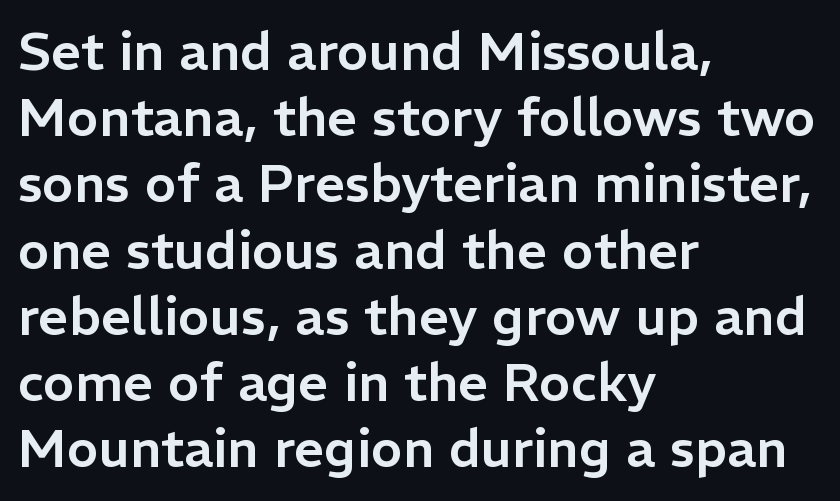
The paragraph shown leans on its left margin. The lines sit at an ordinary, default distance from one another. Classification — sans serif. Here the designer chose a conventional face with non-uniform glyph widths.
